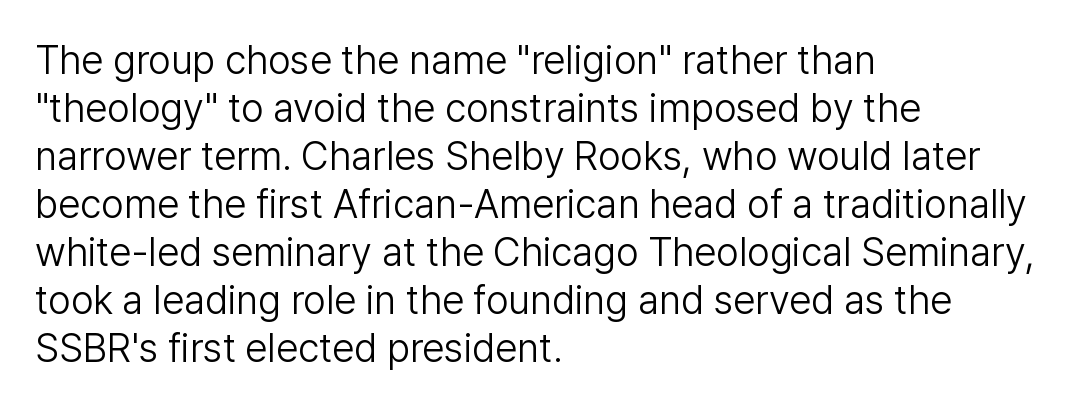
Q: Is the text bold? A: No.
Q: Is the text italic (slanted)? A: No, it is upright.
Q: Is the typeface a serif or a sans-serif typeface? A: Sans-serif.
Q: Is the text underlined? A: No.
Q: How is the paragraph aligned? A: Left-aligned.
Q: Is the spacing between letters normal or unusually wide? A: Normal.
Q: Width (condensed, normal, or wide)? A: Normal.
Q: Stroke contrast? A: Low.
Q: x-height? A: Medium.
Q: Monospaced? A: No.
